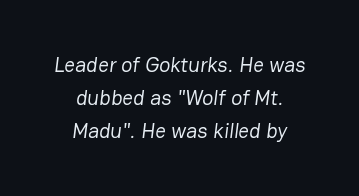
The image shows 21 px text type; set centered, normal line spacing (1.56x), normal letter spacing, not underlined.
